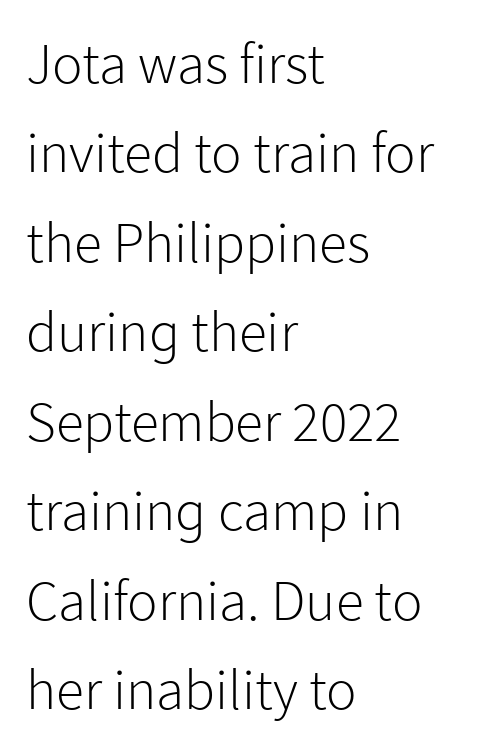
In terms of leading, this rendering sits right in the middle. Posture: straight, roman, zero tilt. Notice how the passage keeps a crisp vertical edge on the left only. The strokes carry an ordinary text weight at most.
